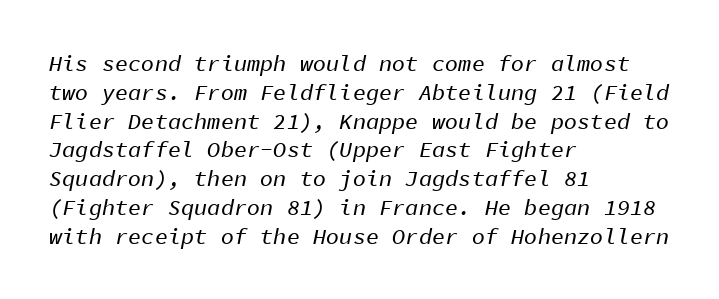
The image shows 22 px text type, italic (leaning right); set left-aligned, normal line spacing (1.31x), normal letter spacing, not underlined.
